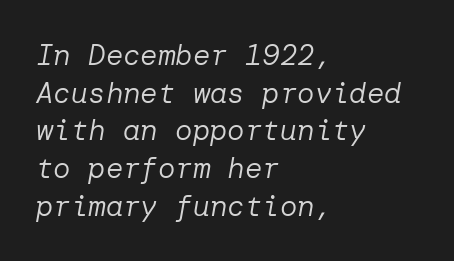
The image shows 29 px regular-weight type, italic (leaning right); set left-aligned, normal line spacing (1.3x), normal letter spacing, not underlined; low stroke contrast and a medium x-height.
